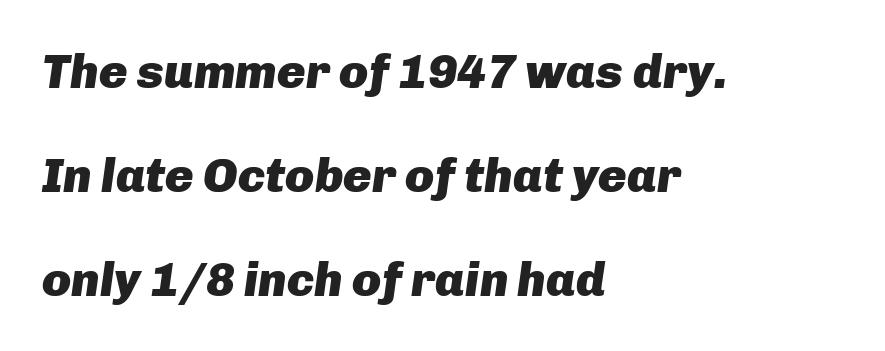
Q: Is the text bold? A: Yes.
Q: Is the text italic (slanted)? A: Yes, it leans right by about 8 degrees.
Q: Is the text underlined? A: No.
Q: How is the paragraph aligned? A: Left-aligned.
Q: Is the spacing between letters normal or unusually wide? A: Normal.
Q: Is the spacing between lines tight, normal or loose? A: Loose.
Q: Width (condensed, normal, or wide)? A: Normal.
Q: Stroke contrast? A: Low.
Q: x-height? A: Medium.
Q: Monospaced? A: No.
